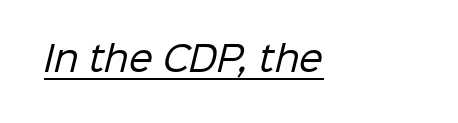
Note: no serifs on the glyphs. This is not heavy type; no bold has been used. Nobody touched the tracking dial on this one. The rendering uses natural spacing where letterforms have individual widths. Descenders here cross a horizontal rule under the line.
